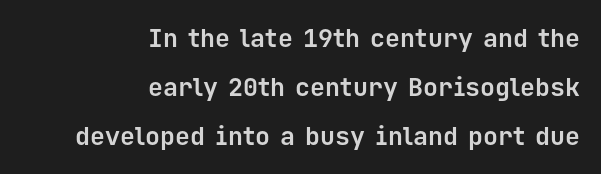
The image shows 25 px bold type, upright; set right-aligned, loose line spacing (1.96x), normal letter spacing, not underlined.
